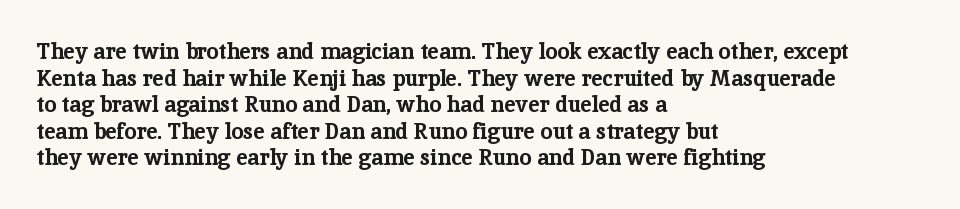
Q: Is the text bold? A: Yes.
Q: Is the text italic (slanted)? A: No, it is upright.
Q: Is the text underlined? A: No.
Q: How is the paragraph aligned? A: Left-aligned.
Q: Is the spacing between letters normal or unusually wide? A: Normal.
